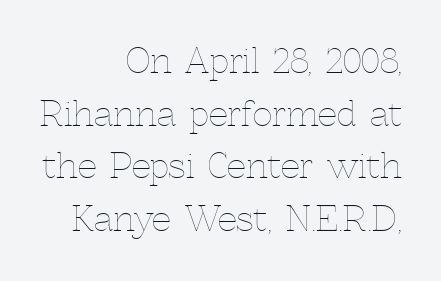
{"italic": "no", "bold": "no", "weight": "thin", "width": "normal", "x_height": "medium", "monospaced": "no", "underline": "no", "align": "right", "line_spacing": "normal", "line_spacing_ratio": 1.55, "letter_spacing": "normal", "letter_spacing_em": 0.0, "glyph_px": 34}
